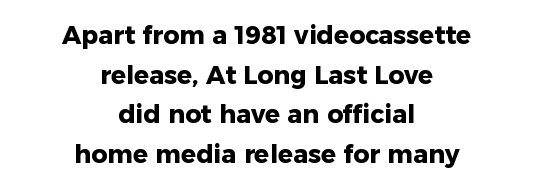
Q: Is the text bold? A: Yes.
Q: Is the text italic (slanted)? A: No, it is upright.
Q: Is the text underlined? A: No.
Q: How is the paragraph aligned? A: Centered.
Q: Is the spacing between letters normal or unusually wide? A: Normal.
Q: Is the spacing between lines tight, normal or loose? A: Normal.
